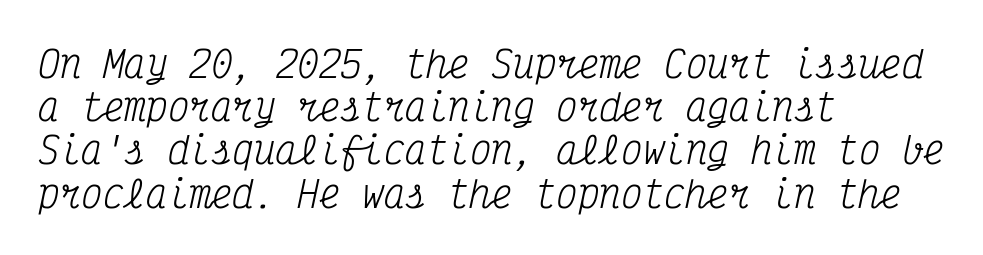
{"serif": "yes", "italic": "yes", "lean": "right", "slant_degrees": 12, "bold": "no", "weight": "regular", "width": "condensed", "stroke_contrast": "medium", "x_height": "medium", "monospaced": "yes", "underline": "no", "align": "left", "line_spacing_ratio": 1.2, "letter_spacing": "normal", "letter_spacing_em": 0.0, "glyph_px": 36}
